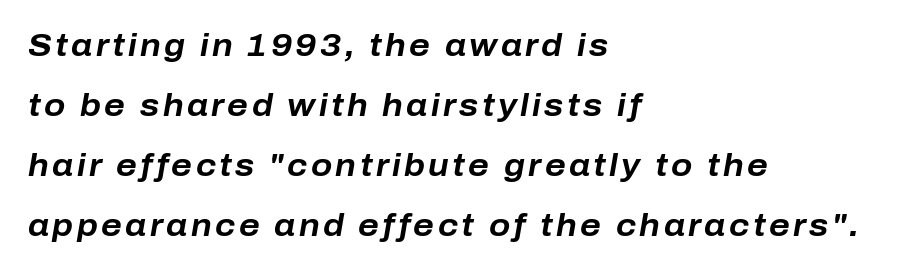
{"italic": "yes", "lean": "right", "slant_degrees": 10, "bold": "yes", "weight": "bold", "width": "normal", "stroke_contrast": "low", "x_height": "medium", "monospaced": "no", "underline": "no", "align": "left", "line_spacing": "loose", "line_spacing_ratio": 1.94, "glyph_px": 31}
